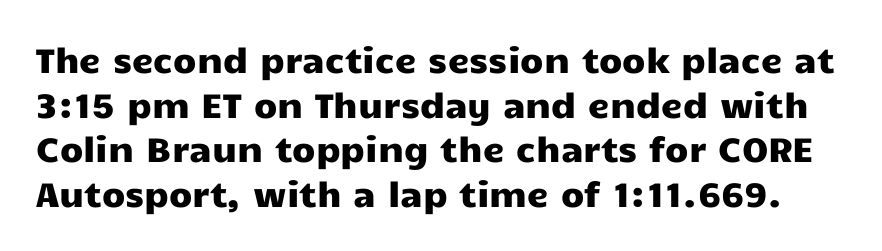
The image shows 34 px wide sans-serif type, upright; set normal line spacing (1.31x), normal letter spacing, not underlined; low stroke contrast and a medium x-height.
